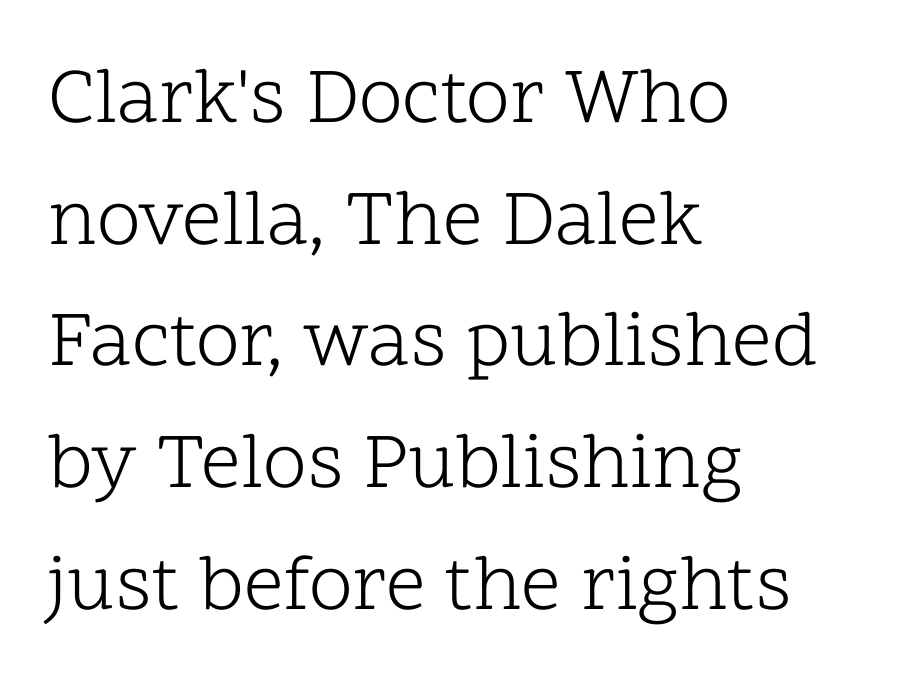
If you measured baseline to baseline, you'd find a middling distance. Weight: not bold — regular or lighter. When letters stand straight like this, we call the style roman or upright. Unlike a clean sans, this face finishes its strokes with serifs. Characters follow at the spacing the type designer built in.
